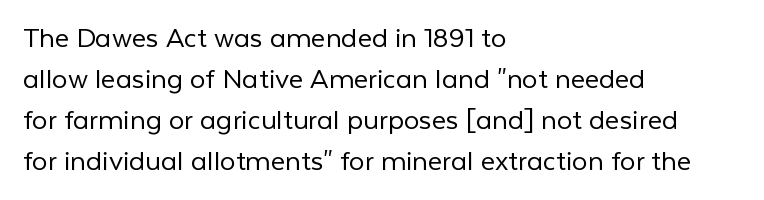
{"serif": "no", "italic": "no", "bold": "no", "weight": "light", "width": "normal", "stroke_contrast": "low", "x_height": "medium", "monospaced": "no", "underline": "no", "align": "left", "line_spacing": "normal", "line_spacing_ratio": 1.32, "letter_spacing": "normal", "letter_spacing_em": 0.0, "glyph_px": 31}
